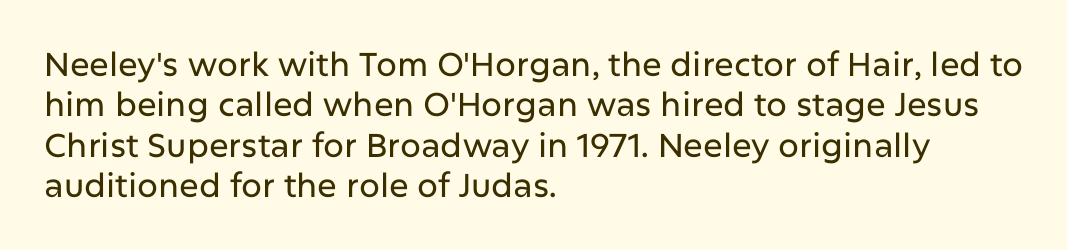
The image shows 33 px sans-serif type, upright; set left-aligned, line spacing 1.22x, normal letter spacing, not underlined; low stroke contrast and a medium x-height.
